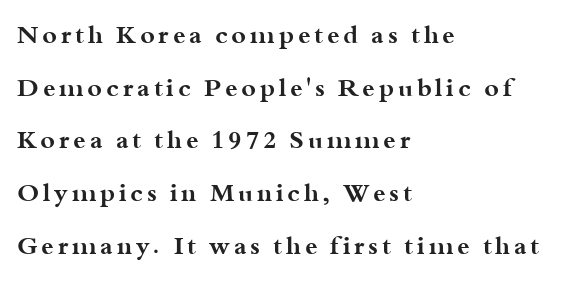
The image shows 25 px bold type, upright; set left-aligned, loose line spacing (2.11x), not underlined.
